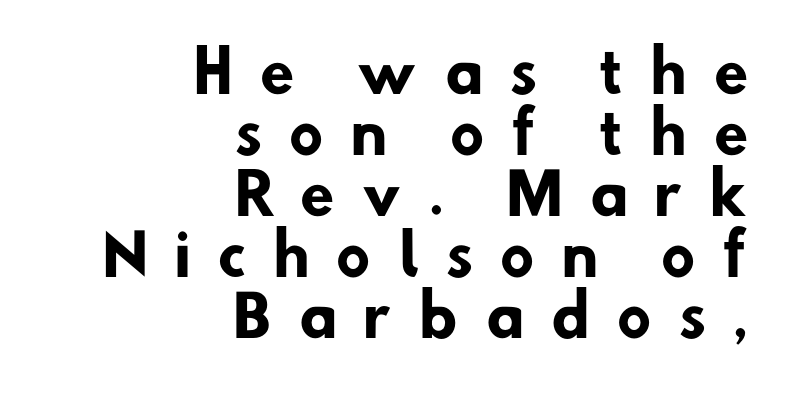
{"serif": "no", "bold": "yes", "weight": "heavy", "width": "normal", "stroke_contrast": "low", "x_height": "small", "monospaced": "no", "underline": "no", "align": "right", "line_spacing": "tight", "line_spacing_ratio": 1.07, "letter_spacing": "wide", "letter_spacing_em": 0.45, "glyph_px": 57}
